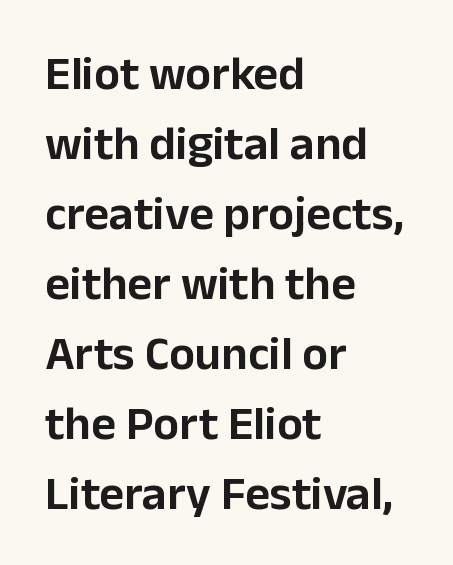
{"serif": "no", "italic": "no", "width": "normal", "stroke_contrast": "low", "x_height": "medium", "monospaced": "no", "underline": "no", "align": "left", "line_spacing": "normal", "line_spacing_ratio": 1.46, "letter_spacing": "normal", "letter_spacing_em": 0.0, "glyph_px": 48}
